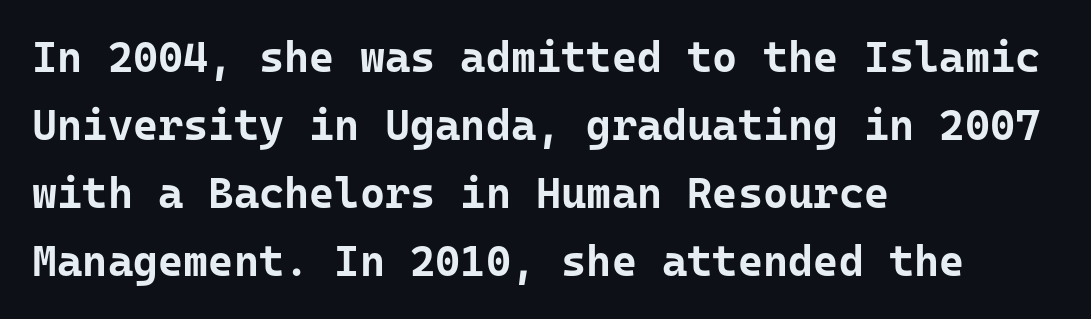
The image shows 43 px bold sans-serif type, upright, monospaced; set left-aligned, normal line spacing (1.58x), normal letter spacing, not underlined; low stroke contrast and a medium x-height.
